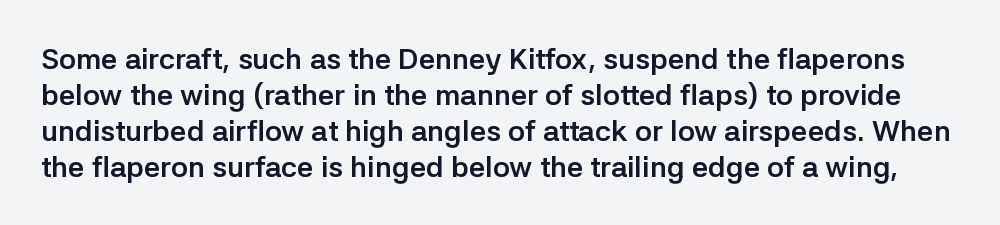
Varying glyph widths throughout — classic text-font behaviour. You can tell from the bare stems that sans-serif type was used. The passage shown is emphatically bold. Default kerning and tracking; the words read as compact shapes.
